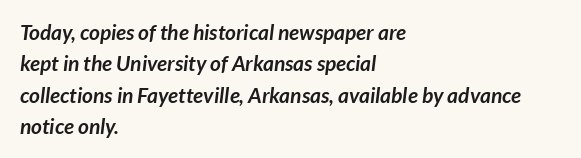
Letter spacing: default. The ragged edge is on the right, which tells us the setting is flush left. Pretty heavy lettering here — definitely bold. Successive baselines arrive at the customary interval. The baseline area is clear.
